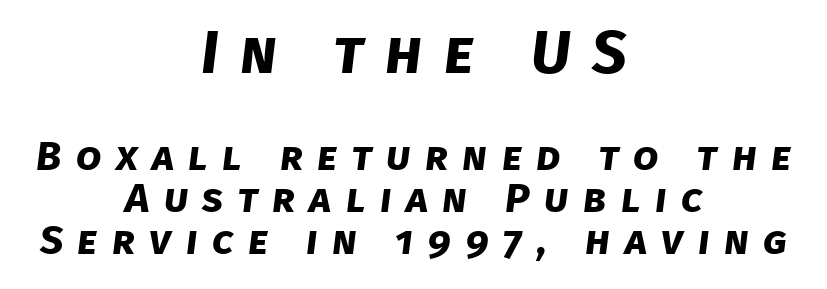
Q: Is the text bold? A: Yes.
Q: Is the typeface a serif or a sans-serif typeface? A: Sans-serif.
Q: Is the text underlined? A: No.
Q: How is the paragraph aligned? A: Centered.
Q: Is the spacing between letters normal or unusually wide? A: Unusually wide.
Q: Is the spacing between lines tight, normal or loose? A: Tight.
Q: Which block of text is set in a larger size, the first (top) or the second (bottom)? A: The first (top) one.
Q: Width (condensed, normal, or wide)? A: Normal.
Q: Stroke contrast? A: Low.
Q: x-height? A: Large.
Q: Monospaced? A: No.
